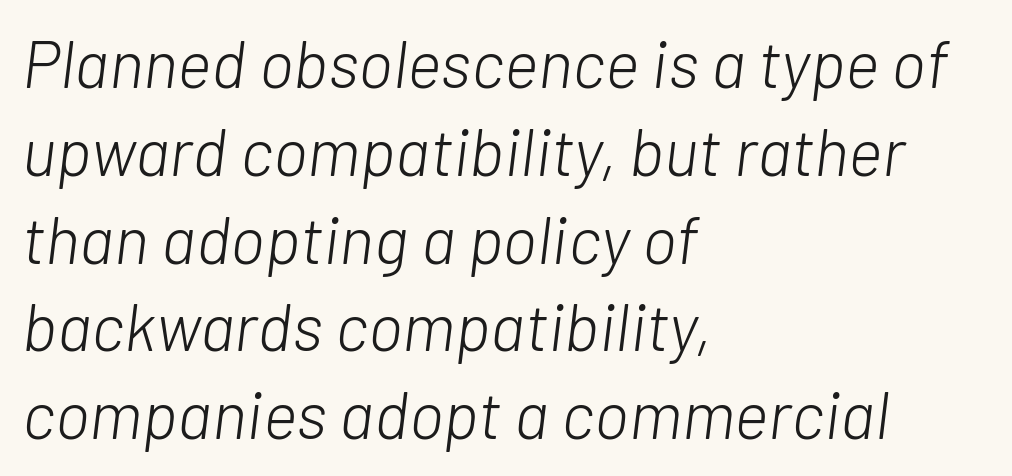
The image shows 66 px light type, italic (leaning right); set left-aligned, normal line spacing (1.33x), normal letter spacing, not underlined; low stroke contrast and a medium x-height.
